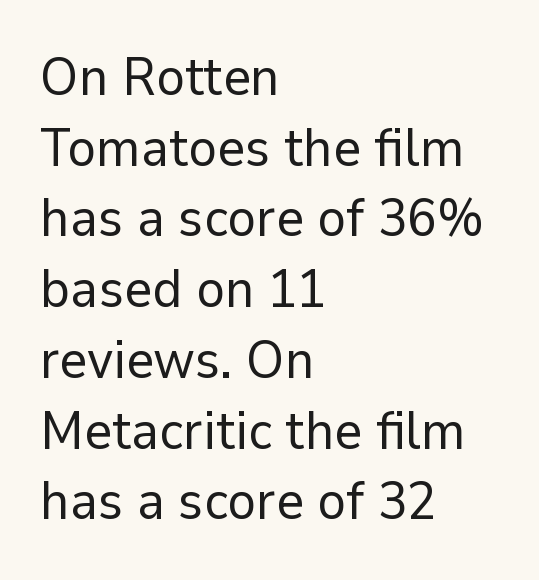
These lines are rendered in a variable-pitch font. A typesetter would mark this as roman, not italic. Letter spacing: default. Rows of type keep a routine distance in the vertical direction. Descenders are the only things crossing below the line. This reads as an unemphasized weight, regular at the heaviest.
